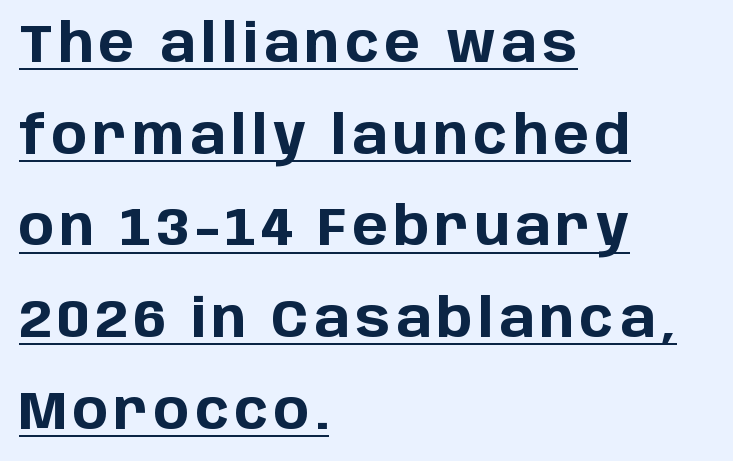
The image shows 53 px bold sans-serif type, upright; set left-aligned, line spacing 1.73x, underlined; low stroke contrast and a large x-height.
